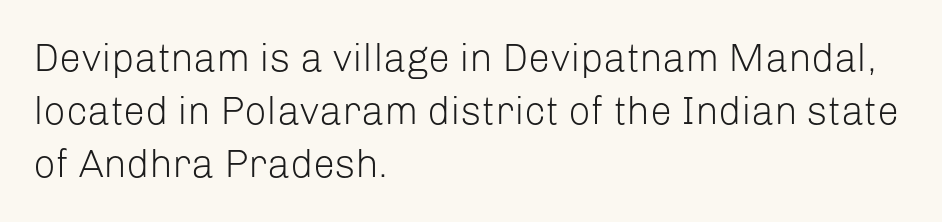
Q: Is the text bold? A: No.
Q: Is the text italic (slanted)? A: No, it is upright.
Q: Is the typeface a serif or a sans-serif typeface? A: Sans-serif.
Q: Is the text underlined? A: No.
Q: How is the paragraph aligned? A: Left-aligned.
Q: Is the spacing between letters normal or unusually wide? A: Normal.
Q: Is the spacing between lines tight, normal or loose? A: Normal.
Q: Width (condensed, normal, or wide)? A: Normal.
Q: Stroke contrast? A: Low.
Q: x-height? A: Medium.
Q: Monospaced? A: No.
